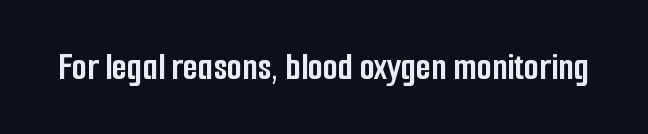
{"serif": "no", "italic": "no", "bold": "yes", "weight": "semibold", "width": "condensed", "stroke_contrast": "low", "x_height": "medium", "monospaced": "no", "underline": "no", "letter_spacing": "normal", "letter_spacing_em": 0.0, "glyph_px": 39}
